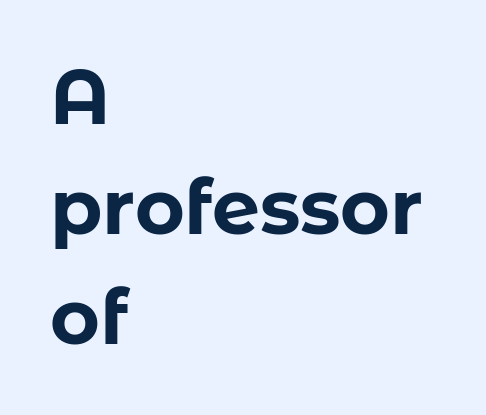
The image shows 76 px bold sans-serif type, upright; set left-aligned, normal line spacing (1.45x), normal letter spacing, not underlined; low stroke contrast and a medium x-height.
